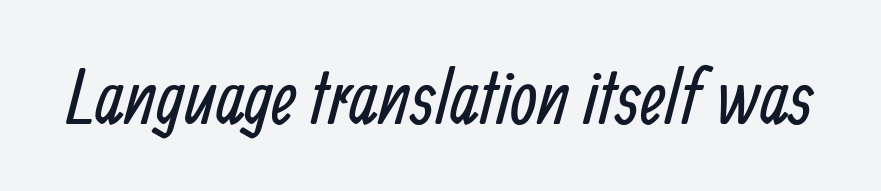
Q: Is the text bold? A: No.
Q: Is the typeface a serif or a sans-serif typeface? A: Sans-serif.
Q: Is the text underlined? A: No.
Q: Is the spacing between letters normal or unusually wide? A: Normal.
Q: Width (condensed, normal, or wide)? A: Condensed.
Q: Stroke contrast? A: Low.
Q: x-height? A: Medium.
Q: Monospaced? A: No.
